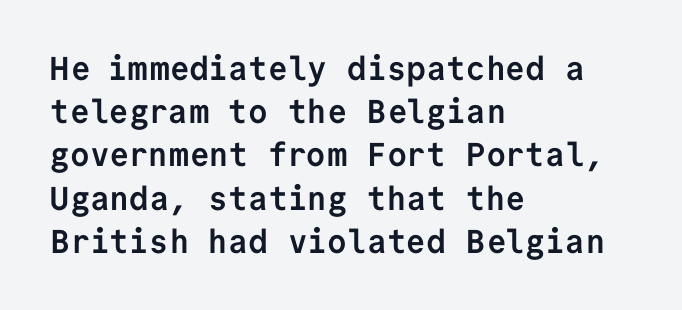
Q: Is the text bold? A: Yes.
Q: Is the text italic (slanted)? A: No, it is upright.
Q: Is the typeface a serif or a sans-serif typeface? A: Sans-serif.
Q: Is the text underlined? A: No.
Q: How is the paragraph aligned? A: Left-aligned.
Q: Is the spacing between letters normal or unusually wide? A: Normal.
Q: Is the spacing between lines tight, normal or loose? A: Normal.
Q: Width (condensed, normal, or wide)? A: Normal.
Q: Stroke contrast? A: Low.
Q: x-height? A: Medium.
Q: Monospaced? A: Yes.
